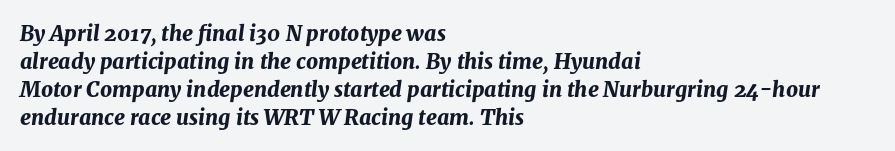
Notice how thick the strokes are: this is what a full bold looks like. This sample keeps an unexceptional amount of space between lines. Underlining? Definitely not there. Characters follow at the spacing the type designer built in. If you drew a ruler down the left edge, every line would touch it.
